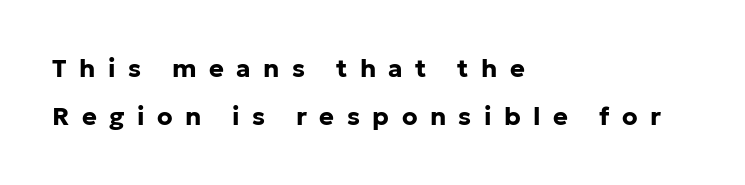
The image shows 25 px bold type, upright; set left-aligned, loose line spacing (1.94x), unusually wide letter spacing (+0.5 em), not underlined.
